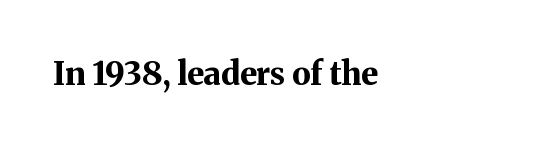
{"serif": "yes", "italic": "no", "bold": "yes", "weight": "bold", "width": "normal", "stroke_contrast": "medium", "x_height": "medium", "monospaced": "no", "underline": "no", "align": "left", "letter_spacing": "normal", "letter_spacing_em": 0.0, "glyph_px": 32}
